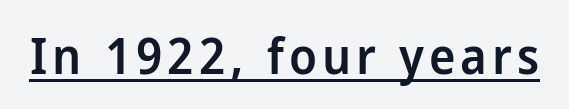
{"serif": "no", "italic": "no", "bold": "semi", "weight": "semibold", "width": "normal", "stroke_contrast": "low", "x_height": "medium", "monospaced": "no", "underline": "yes", "glyph_px": 50}
